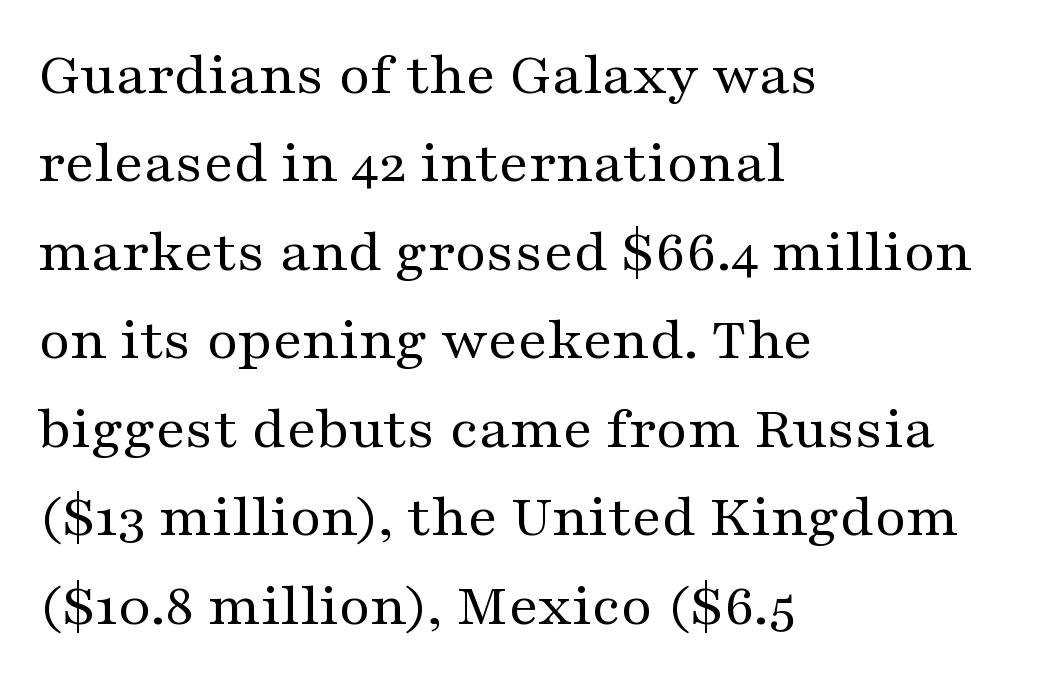
The image shows 61 px regular-weight, wide serif type, upright; set left-aligned, normal line spacing (1.45x), normal letter spacing, not underlined; medium stroke contrast and a medium x-height.
